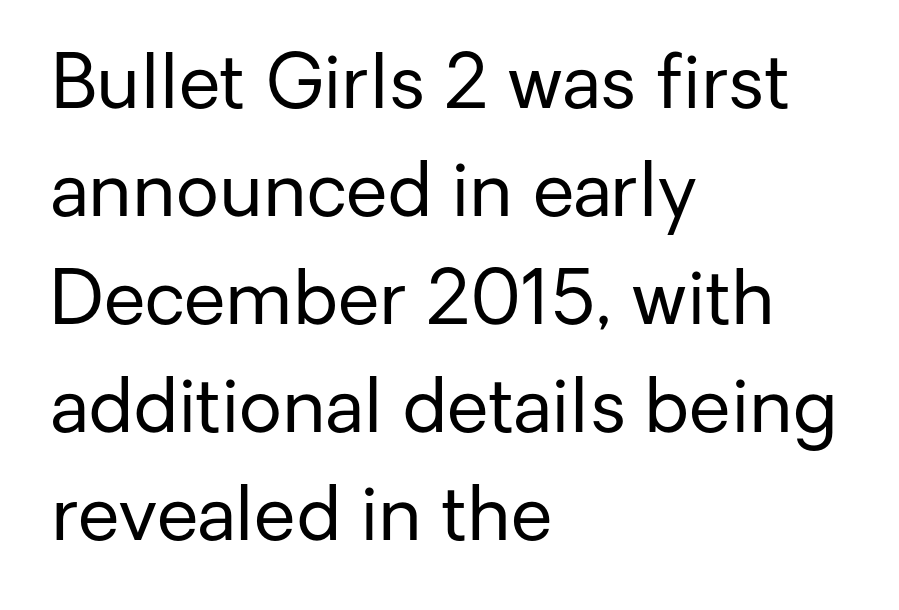
Q: Is the text bold? A: No.
Q: Is the text italic (slanted)? A: No, it is upright.
Q: Is the typeface a serif or a sans-serif typeface? A: Sans-serif.
Q: Is the text underlined? A: No.
Q: How is the paragraph aligned? A: Left-aligned.
Q: Is the spacing between letters normal or unusually wide? A: Normal.
Q: Is the spacing between lines tight, normal or loose? A: Normal.
Q: Width (condensed, normal, or wide)? A: Normal.
Q: Stroke contrast? A: Low.
Q: x-height? A: Medium.
Q: Monospaced? A: No.
